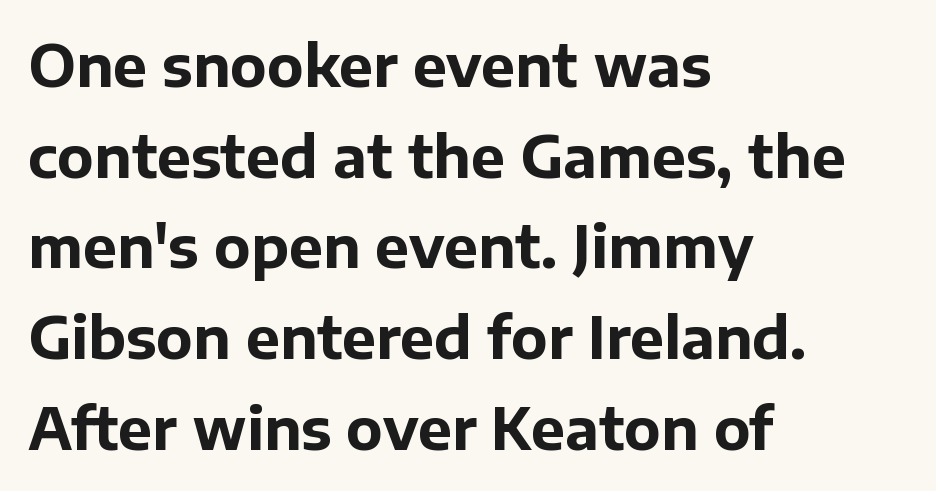
The image shows 57 px bold sans-serif type, upright; set left-aligned, normal line spacing (1.59x), normal letter spacing, not underlined; low stroke contrast and a medium x-height.
